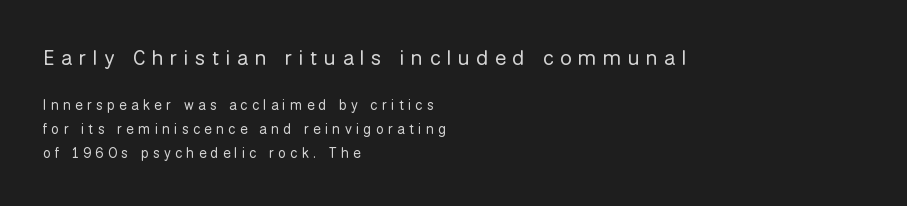
Q: Is the text bold? A: No.
Q: Is the text italic (slanted)? A: No, it is upright.
Q: Is the text underlined? A: No.
Q: How is the paragraph aligned? A: Left-aligned.
Q: Is the spacing between letters normal or unusually wide? A: Unusually wide.
Q: Is the spacing between lines tight, normal or loose? A: Normal.
Q: Which block of text is set in a larger size, the first (top) or the second (bottom)? A: The first (top) one.
